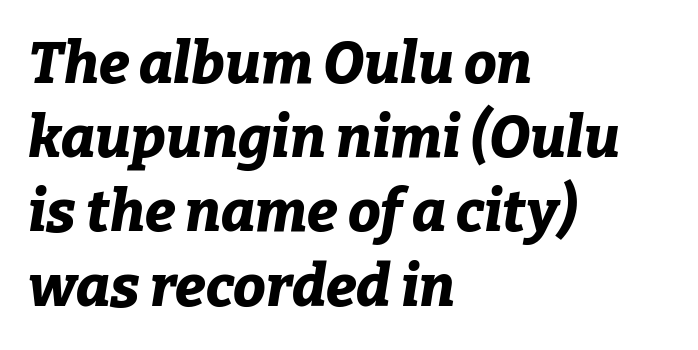
{"italic": "yes", "lean": "right", "slant_degrees": 9, "bold": "yes", "weight": "bold", "width": "normal", "stroke_contrast": "low", "x_height": "medium", "monospaced": "no", "underline": "no", "align": "left", "line_spacing": "normal", "line_spacing_ratio": 1.28, "letter_spacing": "normal", "letter_spacing_em": 0.0, "glyph_px": 58}
